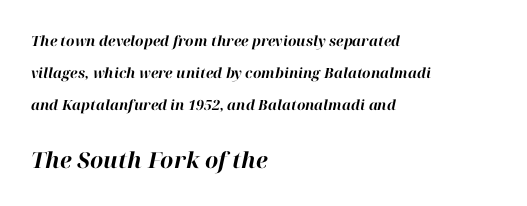
Q: Is the text bold? A: Yes.
Q: Is the text italic (slanted)? A: Yes, it leans right by about 12 degrees.
Q: Is the text underlined? A: No.
Q: How is the paragraph aligned? A: Left-aligned.
Q: Is the spacing between letters normal or unusually wide? A: Normal.
Q: Is the spacing between lines tight, normal or loose? A: Loose.
Q: Which block of text is set in a larger size, the first (top) or the second (bottom)? A: The second (bottom) one.
